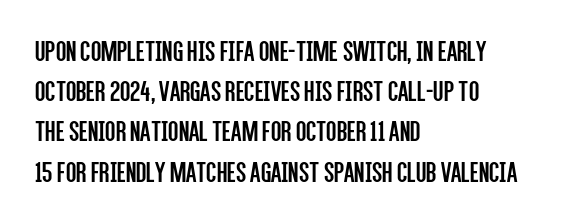
{"serif": "no", "italic": "no", "bold": "no", "weight": "regular", "width": "condensed", "stroke_contrast": "low", "x_height": "large", "monospaced": "no", "underline": "no", "align": "left", "line_spacing": "normal", "line_spacing_ratio": 1.34, "letter_spacing": "normal", "letter_spacing_em": 0.0, "glyph_px": 30}
